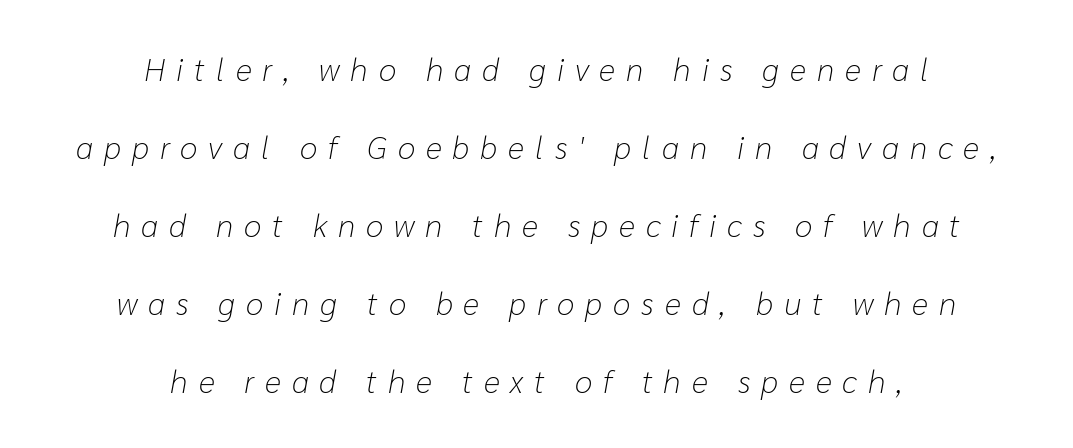
Glyph-to-glyph distance is far greater than everyday printed text. Beneath every word, the page is bare. Neither beginnings nor endings align; midpoints do. The letters are slanted; this is an italic face. Varying glyph widths throughout — classic text-font behaviour. Airy leading.
